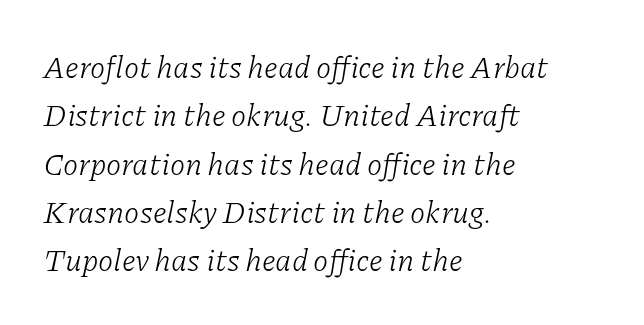
{"serif": "yes", "italic": "yes", "lean": "right", "slant_degrees": 11, "bold": "no", "weight": "light", "width": "normal", "stroke_contrast": "low", "x_height": "medium", "monospaced": "no", "underline": "no", "align": "left", "line_spacing": "normal", "line_spacing_ratio": 1.56, "letter_spacing": "normal", "letter_spacing_em": 0.0, "glyph_px": 31}
